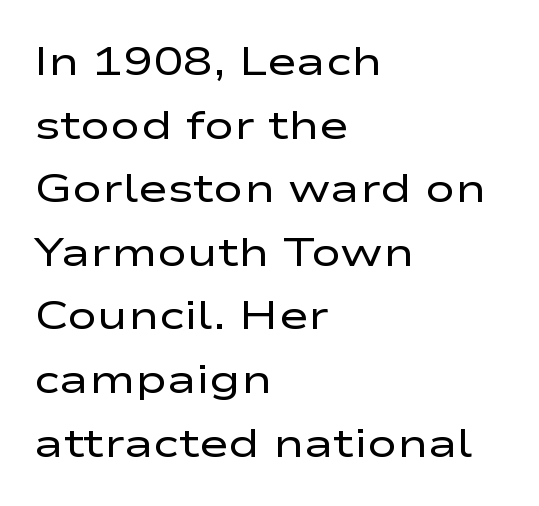
{"serif": "no", "italic": "no", "bold": "no", "weight": "regular", "width": "wide", "stroke_contrast": "low", "x_height": "medium", "monospaced": "no", "underline": "no", "align": "left", "line_spacing": "normal", "line_spacing_ratio": 1.59, "letter_spacing": "normal", "letter_spacing_em": 0.0, "glyph_px": 40}
